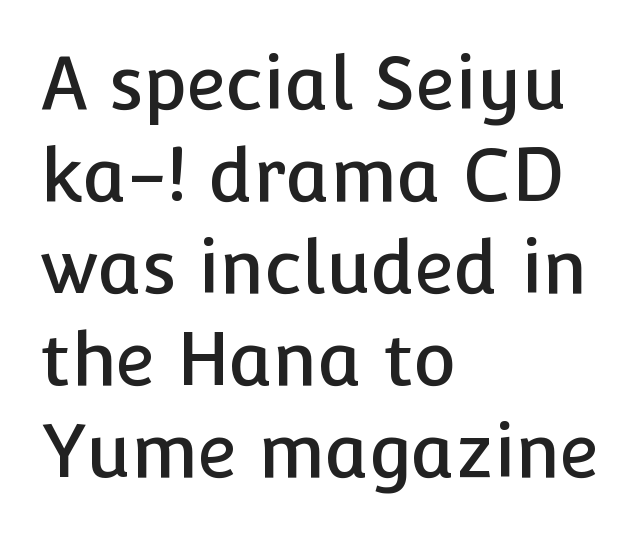
{"serif": "no", "italic": "no", "width": "normal", "stroke_contrast": "low", "x_height": "medium", "monospaced": "no", "underline": "no", "align": "left", "line_spacing": "normal", "line_spacing_ratio": 1.26, "letter_spacing": "normal", "letter_spacing_em": 0.0, "glyph_px": 73}
